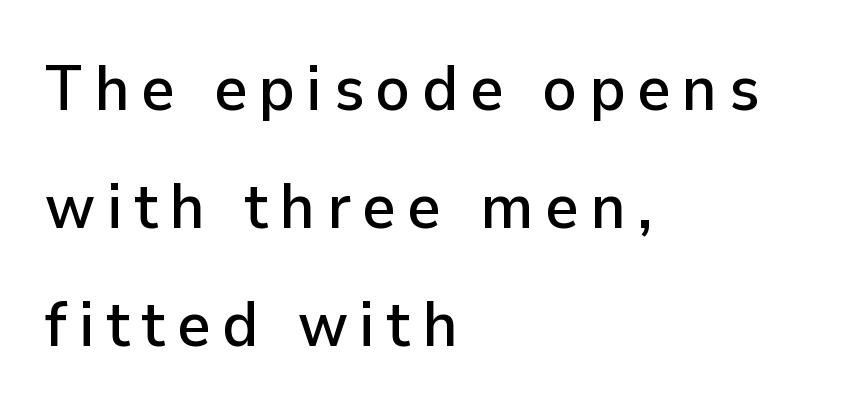
The passage is arranged the way most books set body copy — flush left. Are there feet on the stems? There aren't — it's a sans. Underline: absent. No italicization has been applied; the sample stays upright.
